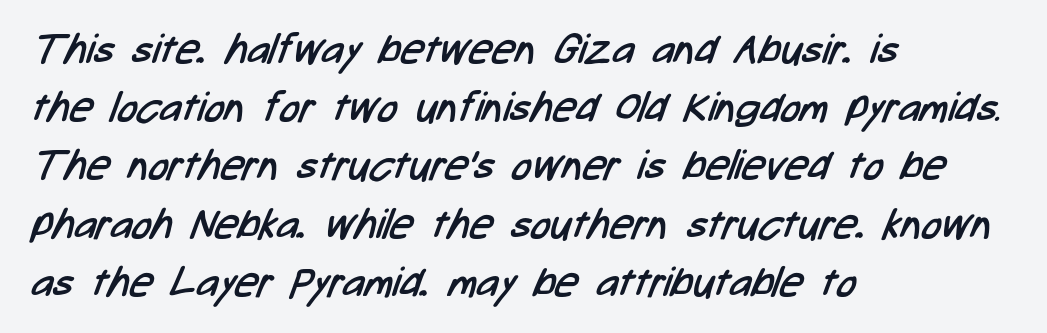
{"serif": "no", "bold": "no", "weight": "regular", "width": "condensed", "stroke_contrast": "low", "x_height": "medium", "monospaced": "no", "underline": "no", "align": "left", "line_spacing": "normal", "line_spacing_ratio": 1.42, "letter_spacing": "normal", "letter_spacing_em": 0.0, "glyph_px": 41}
